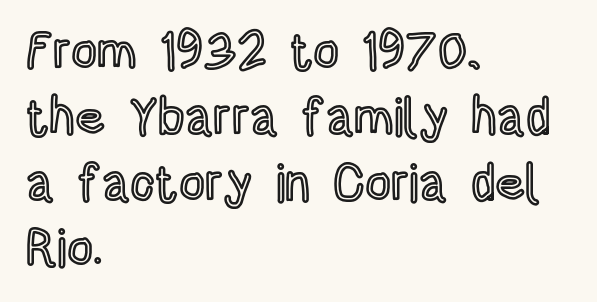
Q: Is the text italic (slanted)? A: No, it is upright.
Q: Is the text underlined? A: No.
Q: How is the paragraph aligned? A: Left-aligned.
Q: Is the spacing between letters normal or unusually wide? A: Normal.
Q: Is the spacing between lines tight, normal or loose? A: Normal.
Q: Width (condensed, normal, or wide)? A: Condensed.
Q: x-height? A: Large.
Q: Monospaced? A: No.
